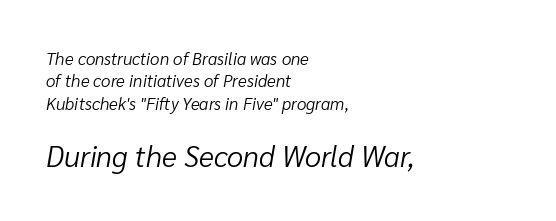
The image shows 29 px light type, italic (leaning right); set left-aligned, normal line spacing (1.31x), normal letter spacing, not underlined; the second (bottom) block is 1.71x larger; low stroke contrast and a medium x-height.
